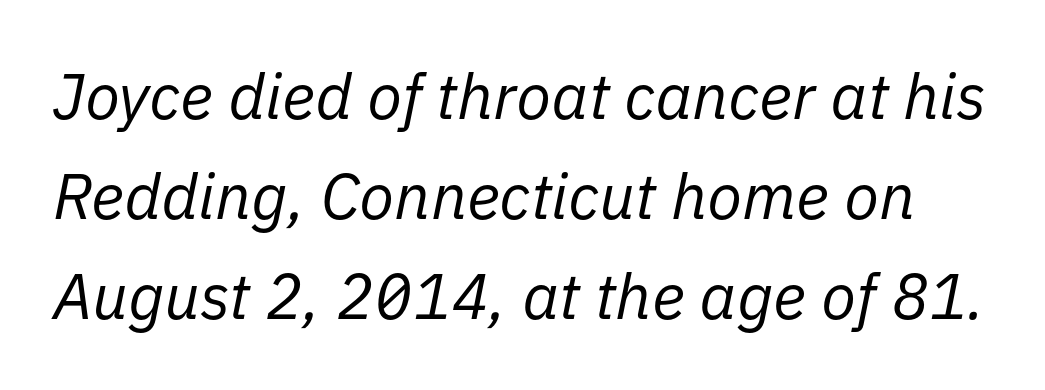
Rule under the text: the space is simply empty. The characters are drawn with everyday or finer stroke widths. Inter-character spacing is left at the font's built-in metrics. Is this a fixed-width face? No — the glyphs have proportional, varying widths. Summary of vertical rhythm: regular, with standard interline spacing. Tall strokes in this sample are angled rather than plumb.
